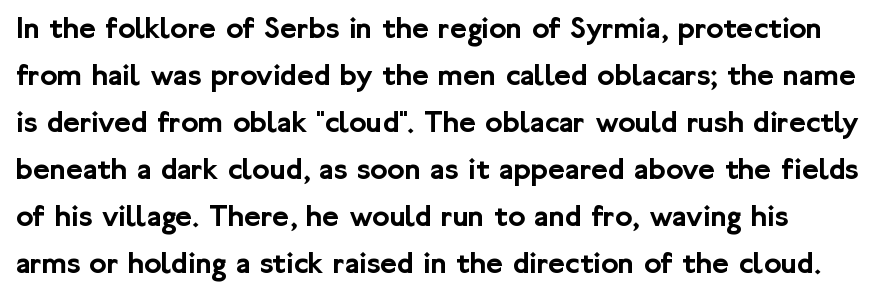
Does extra space separate the letters? No, they use regular spacing. It's the straight-up-and-down kind of type. This sample has the flowing, uneven cadence of proportional lettering. The rendering uses a moderate line-height, typical for paragraphs.
